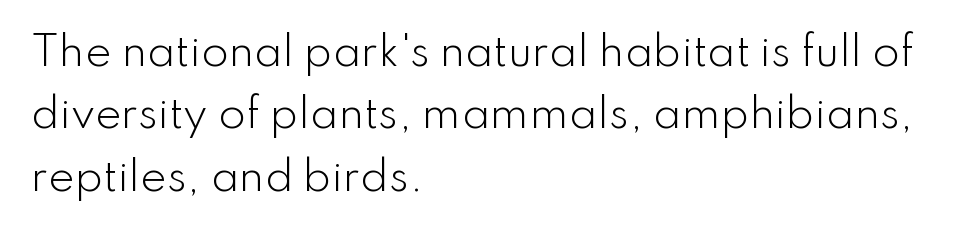
The image shows 40 px light sans-serif type, upright; set left-aligned, normal line spacing (1.56x), normal letter spacing, not underlined; low stroke contrast and a small x-height.
